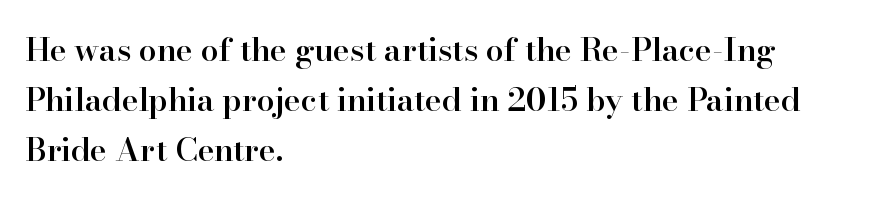
Q: Is the text bold? A: Semi-bold.
Q: Is the text italic (slanted)? A: No, it is upright.
Q: Is the typeface a serif or a sans-serif typeface? A: Serif.
Q: Is the text underlined? A: No.
Q: How is the paragraph aligned? A: Left-aligned.
Q: Is the spacing between letters normal or unusually wide? A: Normal.
Q: Is the spacing between lines tight, normal or loose? A: Normal.
Q: Width (condensed, normal, or wide)? A: Normal.
Q: Stroke contrast? A: High.
Q: x-height? A: Small.
Q: Monospaced? A: No.
